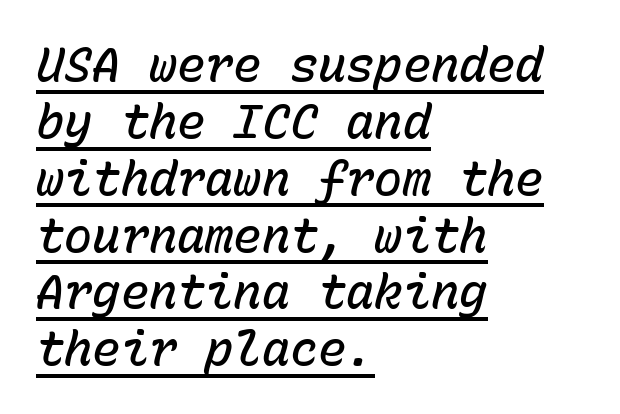
Descenders here cross a horizontal rule under the line. A typesetter would call this monospace, since all characters share one set width. A typesetter would call this zero additional tracking. Typeset ragged right — the left edge is the straight one. The passage shown leans; its letterforms are oblique. The passage shown is semibold, sitting just below true bold.
